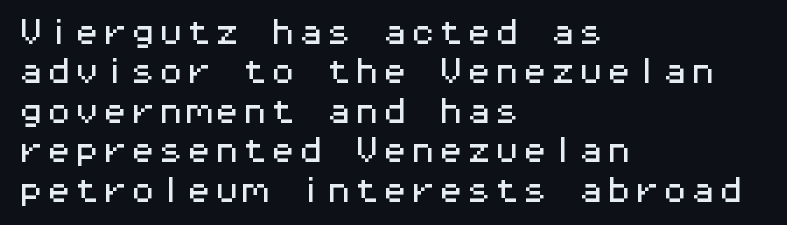
The image shows 28 px wide sans-serif type, upright, monospaced; set left-aligned, normal line spacing (1.41x), normal letter spacing, not underlined; medium stroke contrast and a medium x-height.
